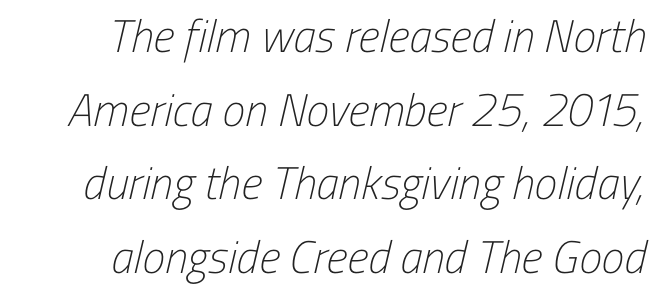
The image shows 46 px light, condensed sans-serif type; set normal line spacing (1.6x), normal letter spacing, not underlined; low stroke contrast and a medium x-height.
